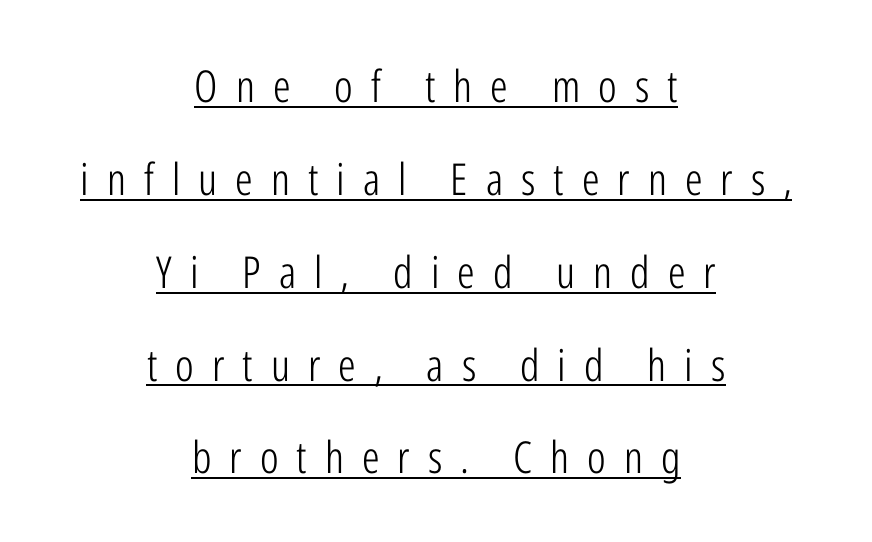
{"serif": "no", "italic": "no", "bold": "no", "weight": "light", "width": "condensed", "stroke_contrast": "low", "x_height": "medium", "monospaced": "no", "underline": "yes", "align": "center", "line_spacing": "loose", "line_spacing_ratio": 2.11, "letter_spacing": "wide", "letter_spacing_em": 0.41, "glyph_px": 44}
